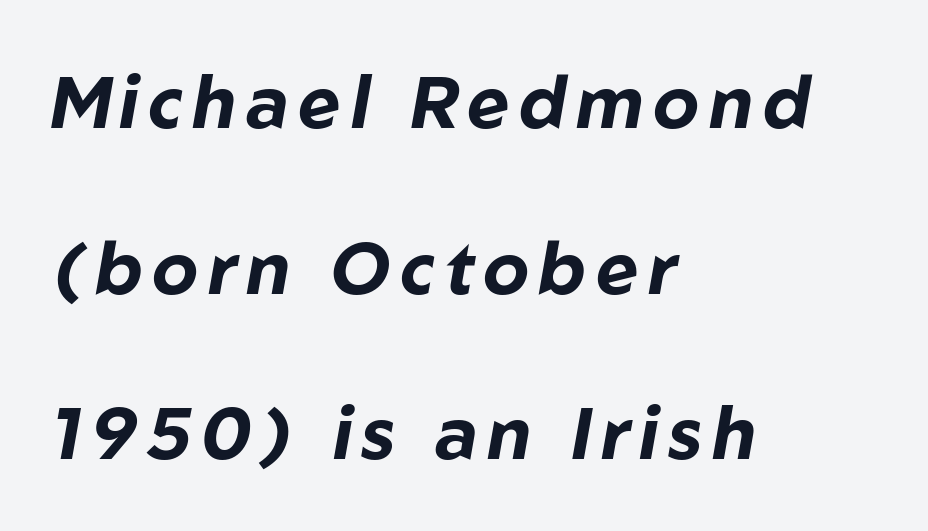
The image shows 73 px bold type, italic (leaning right); set left-aligned, loose line spacing (2.27x), not underlined; low stroke contrast and a medium x-height.
